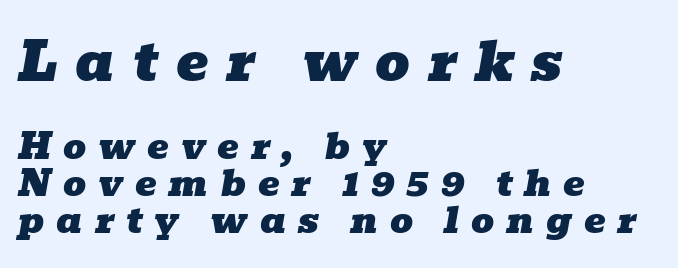
The image shows 54 px wide serif type, italic (leaning right); set left-aligned, tight line spacing (1.03x), unusually wide letter spacing (+0.33 em), not underlined; the first (top) block is 1.5x larger; low stroke contrast and a medium x-height.
